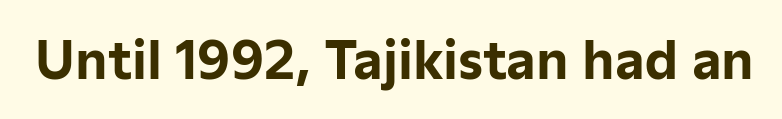
Think of a printed novel: that variable character pitch is what you see here. The specimen omits any rule beneath the text block's lines. Summary of weight: heavy, a full bold. Italic: no, the glyphs are upright roman.
